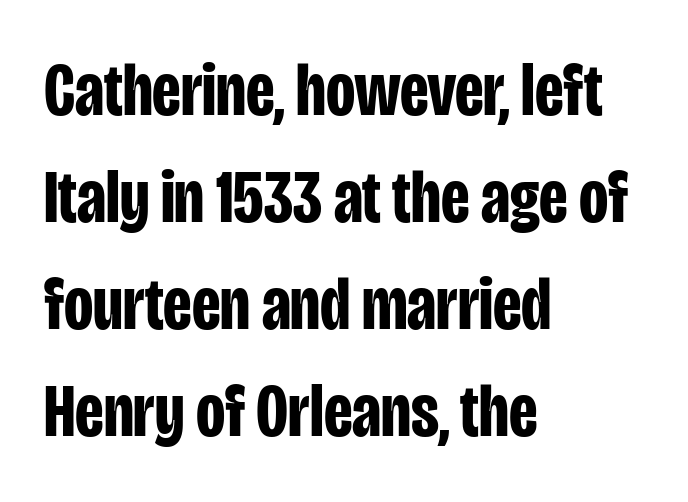
Each letter keeps its own natural width here, so spacing adapts to shape. The letters are bold, with thick, heavy strokes. Posture: vertical. Clear beneath every line of the passage.
